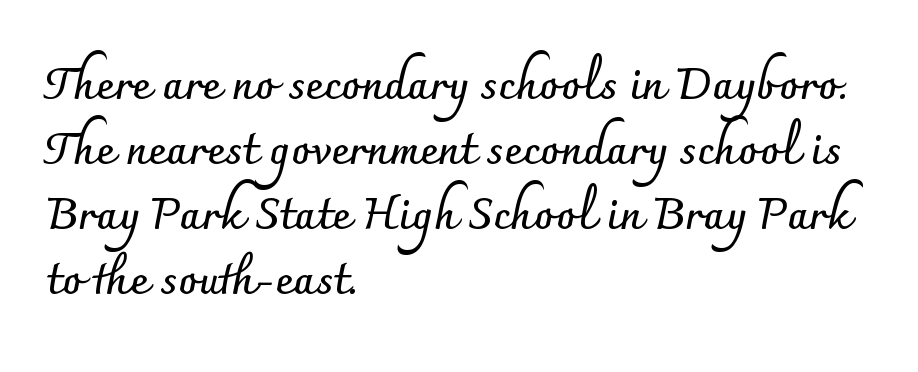
You could not count columns in this text — the font is proportionally spaced. Every letter is thick-stroked: bold, no question. Examine the stroke ends and you'll find no serifs.
